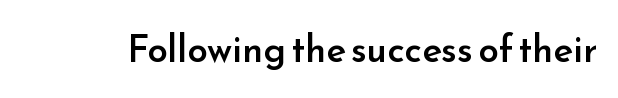
The font's upright variant was chosen for this text. A clean baseline with only descenders dipping below it. Spacing between characters is what you'd get straight out of the box. Moderately thickened strokes mark this as semibold type. Here the designer chose a conventional face with non-uniform glyph widths. Is this a sans? Yes — the strokes have no serifs.
